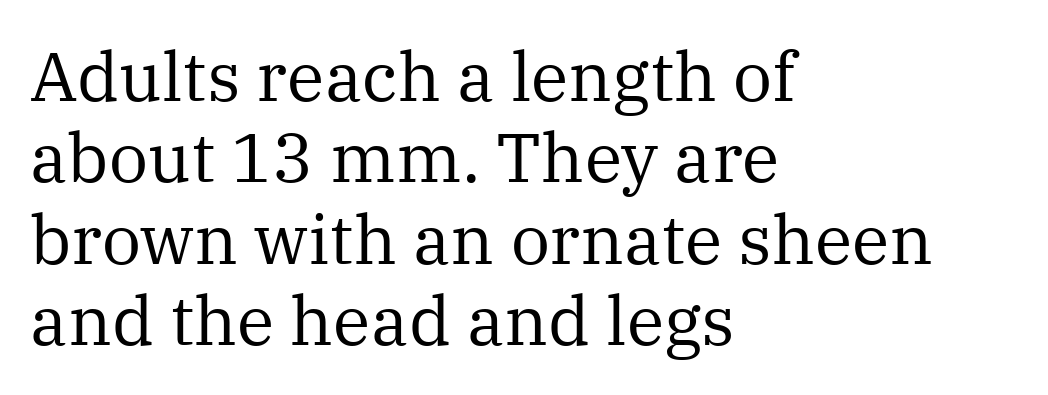
Descenders are the only things crossing below the line. To sum up the face: it has serifs. The letters advance in unequal steps, a hallmark of proportional type. Counters stay open thanks to moderate or lighter strokes.
